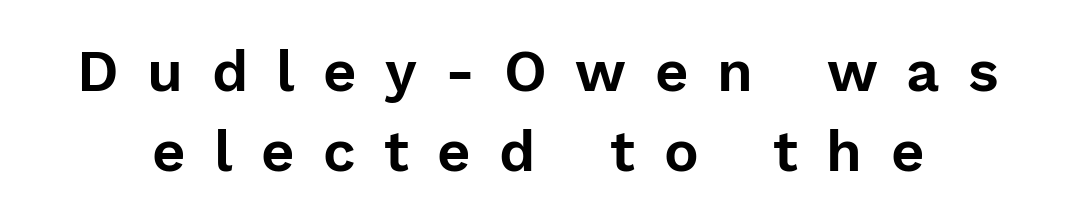
Words float on clear page, feet unadorned. This sample has the flowing, uneven cadence of proportional lettering. This is roman type, the default non-slanted kind. The font family rendered here belongs to the sans-serif group. Horizontal bands of white between lines are of average thickness.
